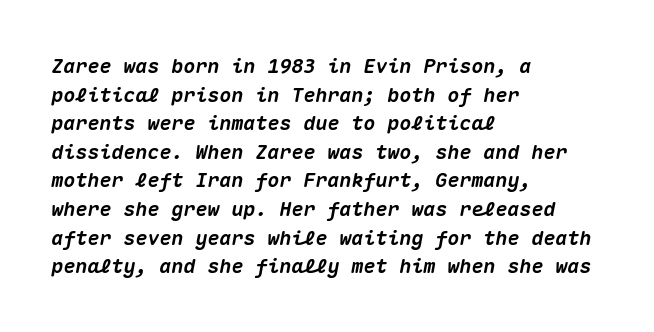
Q: Is the text bold? A: Yes.
Q: Is the text italic (slanted)? A: Yes, it leans right by about 10 degrees.
Q: Is the text underlined? A: No.
Q: How is the paragraph aligned? A: Left-aligned.
Q: Is the spacing between letters normal or unusually wide? A: Normal.
Q: Is the spacing between lines tight, normal or loose? A: Normal.
